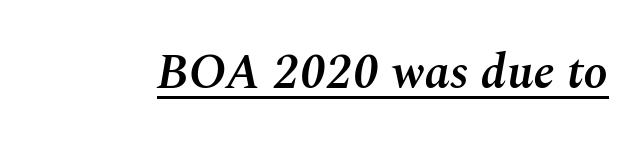
Is the type slanted? Yes — the strokes lean at a clear angle. The passage shown is typed in a proportional face where columns would drift. Here the glyphs are tracked normally, forming tight word shapes. Notice how a bar underscores the lettering throughout. Stems and bowls a touch heavier than normal — semibold.
